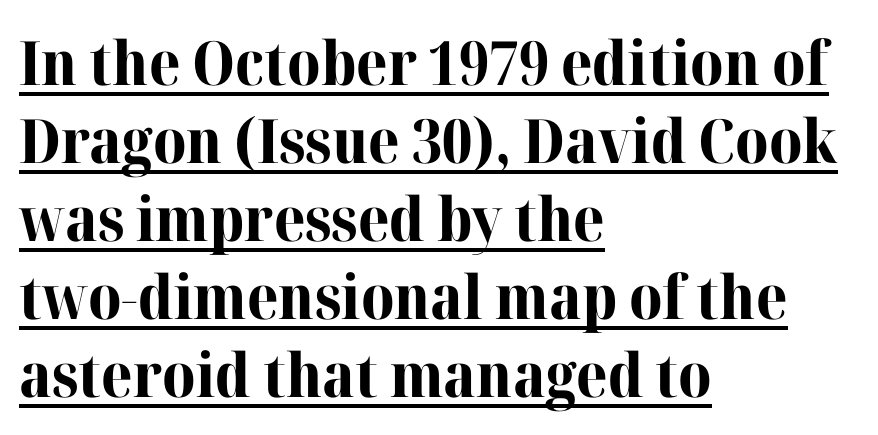
The font family rendered here belongs to the serif group. You could not count columns in this text — the font is proportionally spaced. Reading down the block, your eye returns to a fixed left position each line. Each new line begins a customary step beneath the previous one.
